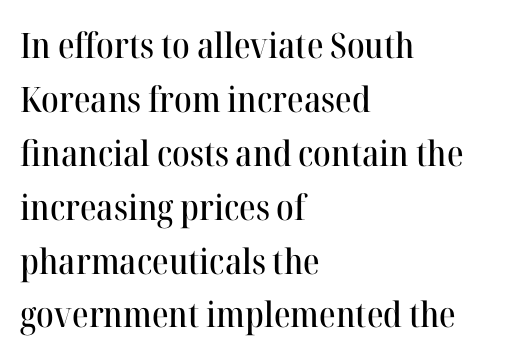
{"serif": "yes", "italic": "no", "width": "normal", "stroke_contrast": "high", "x_height": "medium", "monospaced": "no", "underline": "no", "align": "left", "line_spacing": "normal", "line_spacing_ratio": 1.54, "letter_spacing": "normal", "letter_spacing_em": 0.0, "glyph_px": 35}
